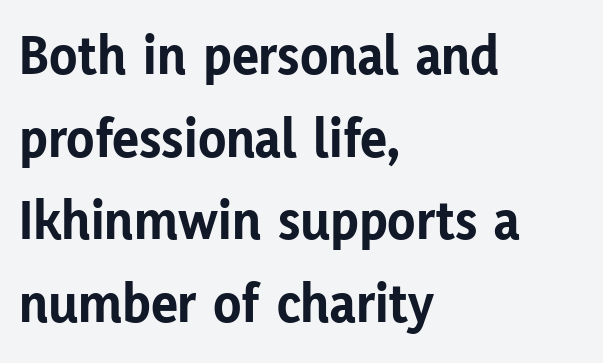
{"serif": "no", "italic": "no", "bold": "yes", "weight": "bold", "width": "normal", "stroke_contrast": "low", "x_height": "medium", "monospaced": "no", "underline": "no", "align": "left", "line_spacing": "normal", "line_spacing_ratio": 1.45, "letter_spacing": "normal", "letter_spacing_em": 0.0, "glyph_px": 57}
